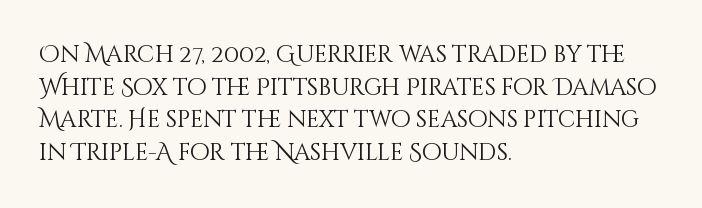
{"italic": "no", "bold": "no", "underline": "no", "align": "left", "line_spacing": "normal", "line_spacing_ratio": 1.42, "letter_spacing": "normal", "letter_spacing_em": 0.0, "glyph_px": 23}
